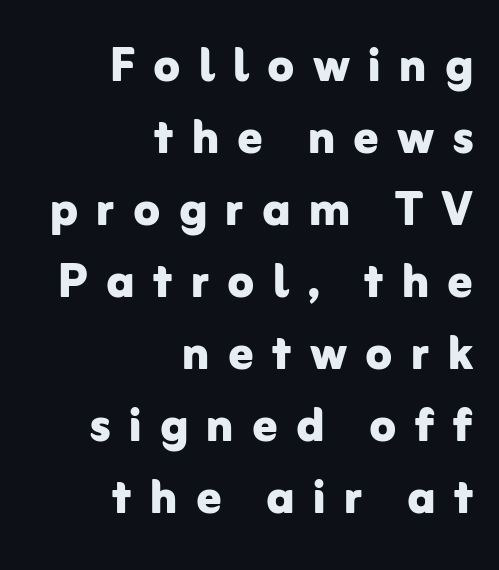
Q: Is the text bold? A: Yes.
Q: Is the text italic (slanted)? A: No, it is upright.
Q: Is the typeface a serif or a sans-serif typeface? A: Sans-serif.
Q: Is the text underlined? A: No.
Q: How is the paragraph aligned? A: Right-aligned.
Q: Is the spacing between letters normal or unusually wide? A: Unusually wide.
Q: Width (condensed, normal, or wide)? A: Normal.
Q: Stroke contrast? A: Low.
Q: x-height? A: Medium.
Q: Monospaced? A: No.
